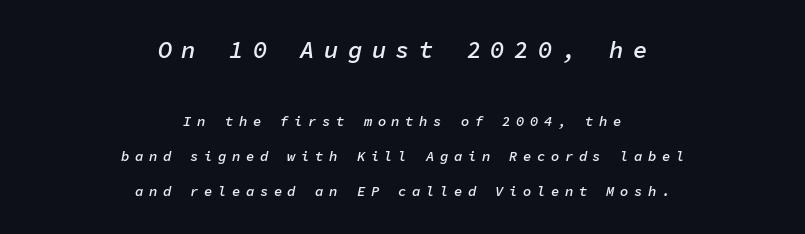
The image shows 24 px text type, italic (leaning right); set centered, loose line spacing (2.47x), unusually wide letter spacing (+0.39 em), not underlined; the first (top) block is 1.71x larger.
